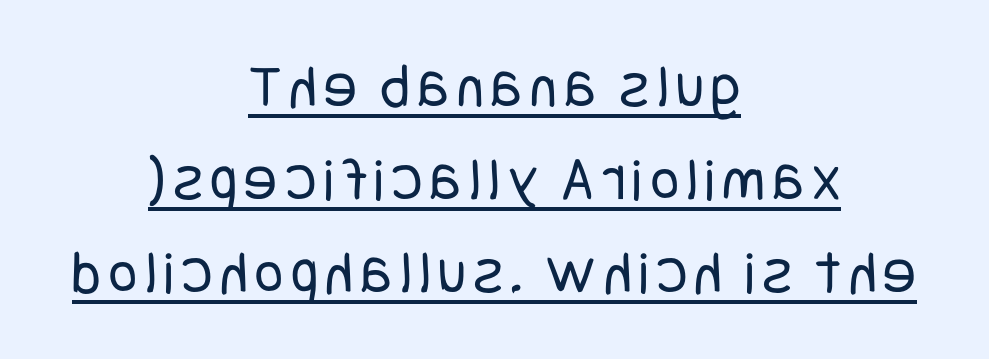
{"serif": "no", "italic": "no", "bold": "no", "weight": "regular", "width": "condensed", "stroke_contrast": "low", "x_height": "large", "underline": "yes", "align": "center", "line_spacing": "normal", "line_spacing_ratio": 1.5, "glyph_px": 62}
